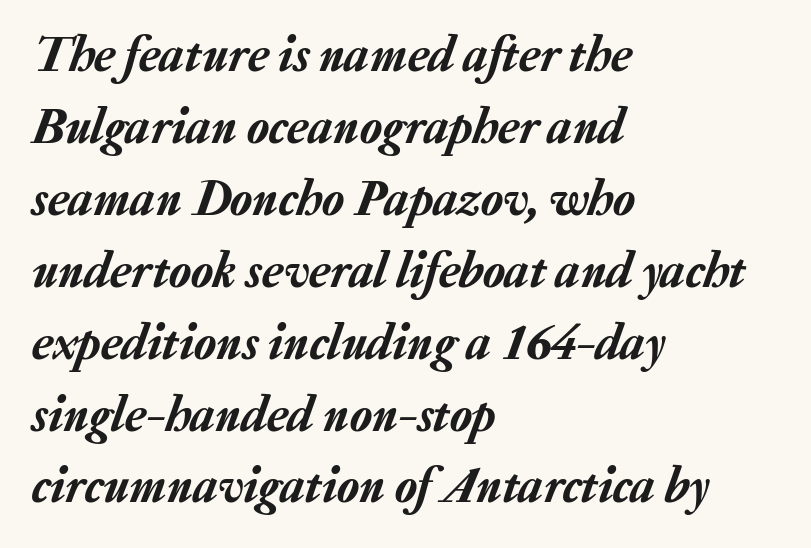
Would a proofreader flag this as italicized? Yes. Descenders are the only things crossing below the line. The letterforms sit shoulder to shoulder at normal distance. This sample has the flowing, uneven cadence of proportional lettering.
